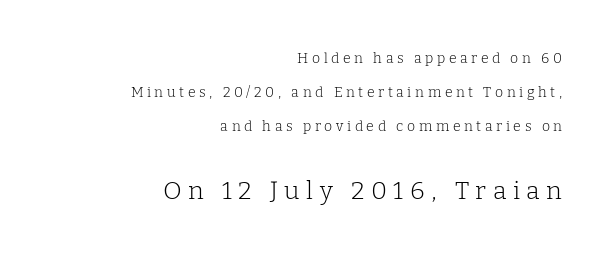
The horizontal fit of the characters is loose and conspicuously gappy. Lines of text with bare space underneath. Type size steps up from the first block to the second. The face looks like a standard text weight, possibly lighter. A typesetter would call this leading open, well beyond the default. Is the block centered? No — it sits flush against the right margin.
